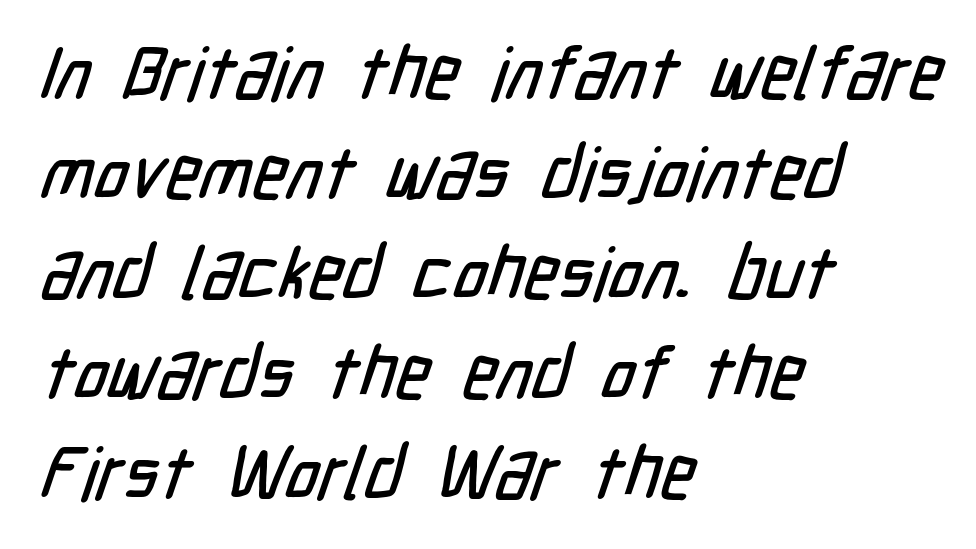
{"serif": "no", "width": "condensed", "stroke_contrast": "low", "x_height": "medium", "monospaced": "no", "underline": "no", "align": "left", "line_spacing": "normal", "line_spacing_ratio": 1.37, "letter_spacing": "normal", "letter_spacing_em": 0.0, "glyph_px": 73}
